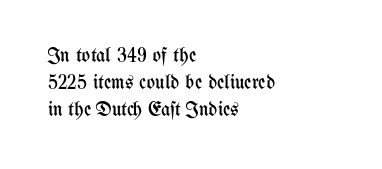
Q: Is the text bold? A: No.
Q: Is the text italic (slanted)? A: No, it is upright.
Q: Is the text underlined? A: No.
Q: How is the paragraph aligned? A: Left-aligned.
Q: Is the spacing between letters normal or unusually wide? A: Normal.
Q: Is the spacing between lines tight, normal or loose? A: Normal.
